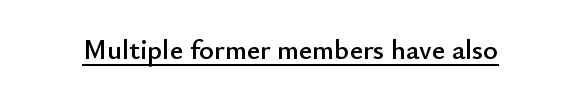
Q: Is the text italic (slanted)? A: No, it is upright.
Q: Is the typeface a serif or a sans-serif typeface? A: Sans-serif.
Q: Is the text underlined? A: Yes.
Q: Is the spacing between letters normal or unusually wide? A: Normal.
Q: Width (condensed, normal, or wide)? A: Normal.
Q: Stroke contrast? A: Low.
Q: x-height? A: Small.
Q: Monospaced? A: No.
